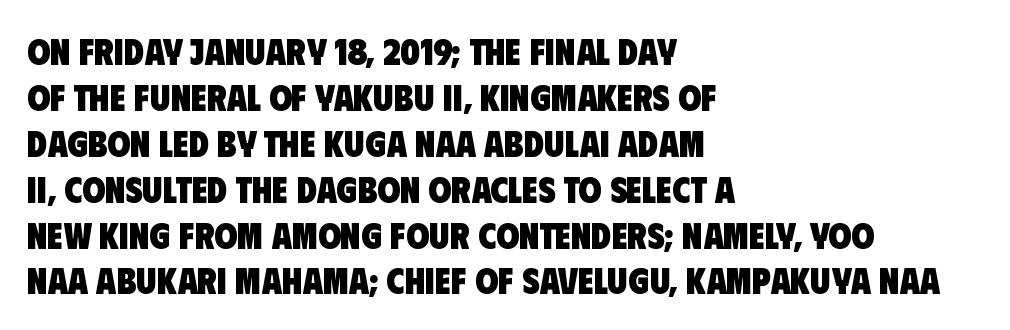
Does the weight exceed regular? Yes, all the way to bold. Horizontally, the lines are justified to the leading edge only. Type without underlining. Spacing verdict: proportional, widths tailored to each character. Font category for this specimen: sans-serif.
